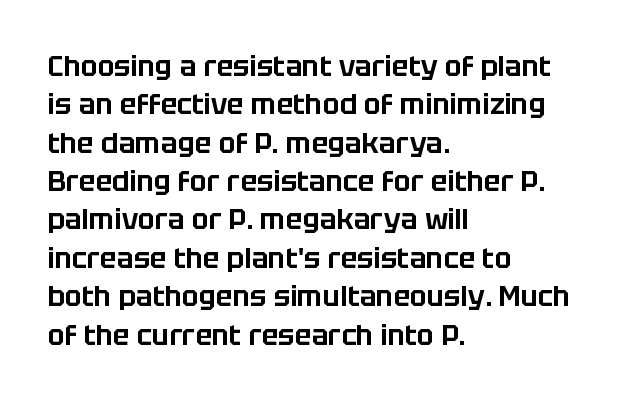
{"serif": "no", "italic": "no", "width": "normal", "stroke_contrast": "low", "x_height": "large", "monospaced": "no", "underline": "no", "align": "left", "line_spacing": "normal", "line_spacing_ratio": 1.37, "letter_spacing": "normal", "letter_spacing_em": 0.0, "glyph_px": 28}
